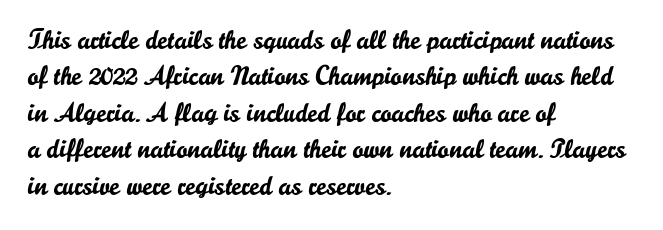
The image shows 27 px text type; set left-aligned, normal line spacing (1.35x), normal letter spacing, not underlined.
